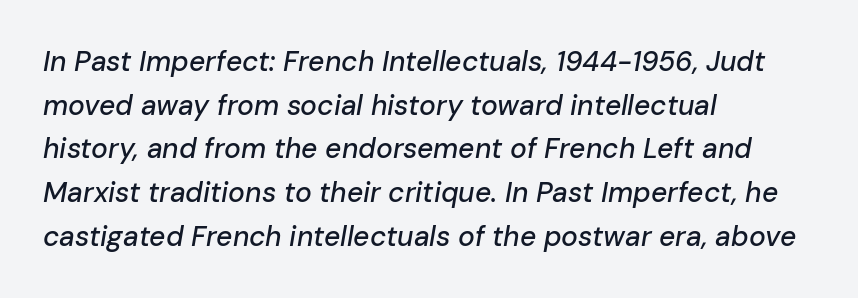
Q: Is the text italic (slanted)? A: Yes, it leans right by about 10 degrees.
Q: Is the text underlined? A: No.
Q: How is the paragraph aligned? A: Left-aligned.
Q: Is the spacing between letters normal or unusually wide? A: Normal.
Q: Is the spacing between lines tight, normal or loose? A: Normal.
Q: Width (condensed, normal, or wide)? A: Normal.
Q: Stroke contrast? A: Low.
Q: x-height? A: Medium.
Q: Monospaced? A: No.
